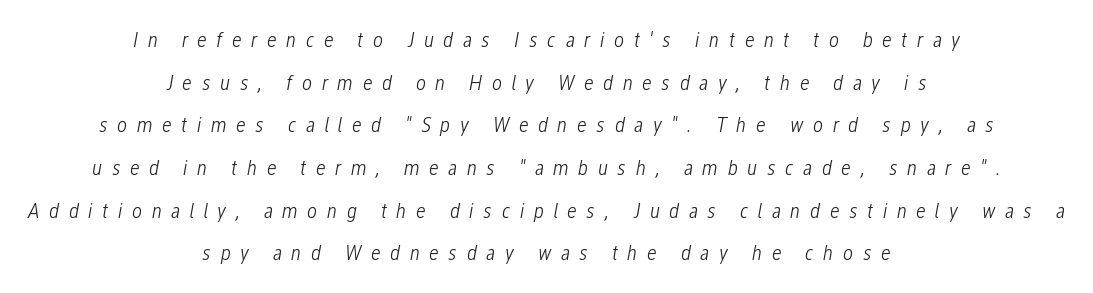
Q: Is the text bold? A: No.
Q: Is the text italic (slanted)? A: Yes, it leans right by about 12 degrees.
Q: Is the text underlined? A: No.
Q: How is the paragraph aligned? A: Centered.
Q: Is the spacing between letters normal or unusually wide? A: Unusually wide.
Q: Is the spacing between lines tight, normal or loose? A: Loose.
